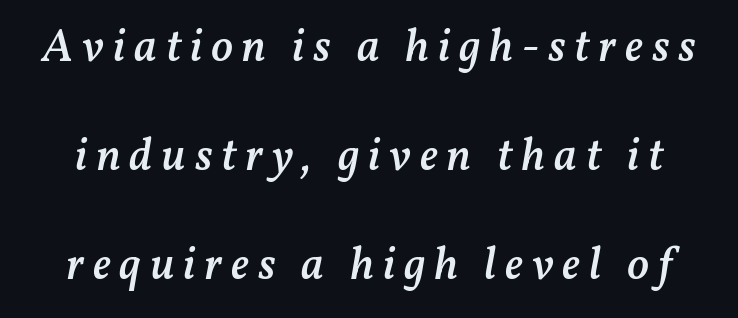
Q: Is the text bold? A: Semi-bold.
Q: Is the text italic (slanted)? A: Yes, it leans right by about 11 degrees.
Q: Is the text underlined? A: No.
Q: Is the spacing between lines tight, normal or loose? A: Loose.
Q: Width (condensed, normal, or wide)? A: Normal.
Q: Stroke contrast? A: Medium.
Q: x-height? A: Medium.
Q: Monospaced? A: No.
